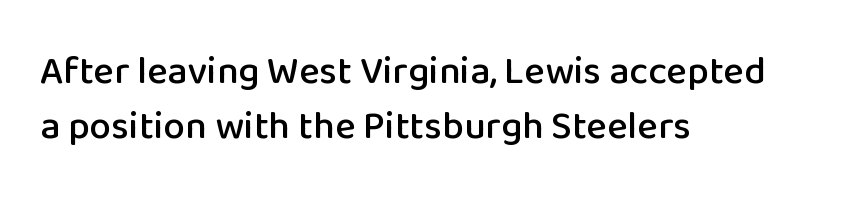
Is this a sans? Yes — the strokes have no serifs. Beneath every word, the page is bare. You can tell it's not italic because the verticals are truly vertical. Alignment: flush left.
